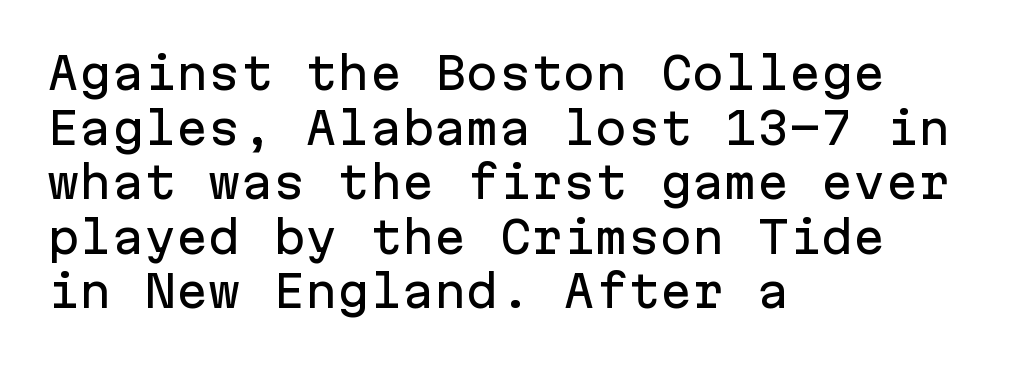
{"serif": "no", "italic": "no", "width": "normal", "stroke_contrast": "low", "x_height": "medium", "monospaced": "yes", "underline": "no", "align": "left", "line_spacing": "normal", "line_spacing_ratio": 1.27, "letter_spacing": "normal", "letter_spacing_em": 0.0, "glyph_px": 43}
